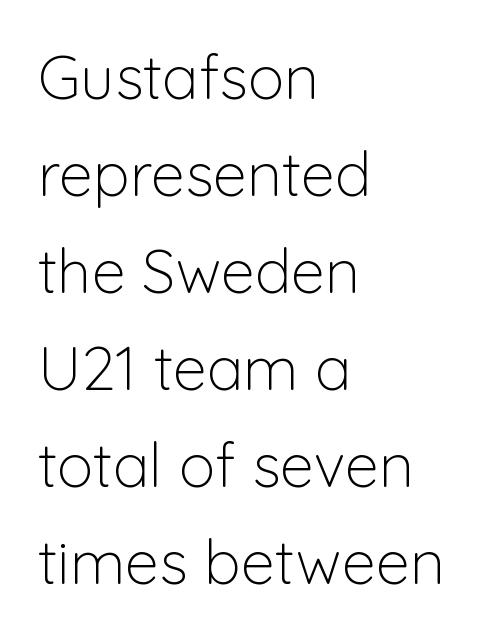
{"serif": "no", "italic": "no", "bold": "no", "weight": "light", "width": "normal", "stroke_contrast": "low", "x_height": "medium", "monospaced": "no", "underline": "no", "align": "left", "line_spacing": "normal", "line_spacing_ratio": 1.59, "letter_spacing": "normal", "letter_spacing_em": 0.0, "glyph_px": 61}
